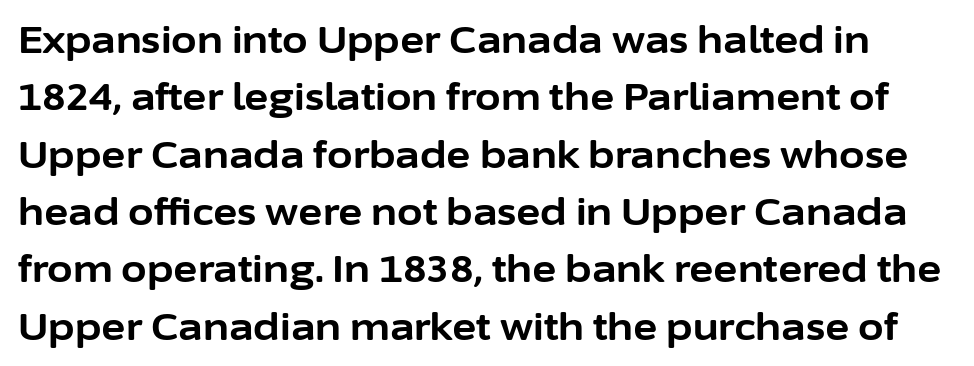
Q: Is the text bold? A: Yes.
Q: Is the text italic (slanted)? A: No, it is upright.
Q: Is the typeface a serif or a sans-serif typeface? A: Sans-serif.
Q: Is the text underlined? A: No.
Q: Is the spacing between letters normal or unusually wide? A: Normal.
Q: Is the spacing between lines tight, normal or loose? A: Normal.
Q: Width (condensed, normal, or wide)? A: Normal.
Q: Stroke contrast? A: Low.
Q: x-height? A: Medium.
Q: Monospaced? A: No.
